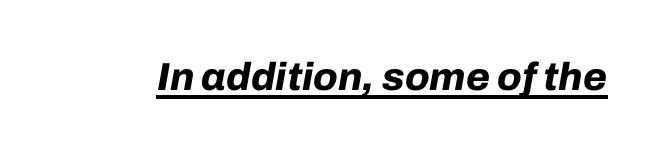
{"italic": "yes", "lean": "right", "slant_degrees": 10, "bold": "yes", "weight": "bold", "width": "normal", "stroke_contrast": "low", "x_height": "medium", "monospaced": "no", "underline": "yes", "letter_spacing": "normal", "letter_spacing_em": 0.0, "glyph_px": 39}
